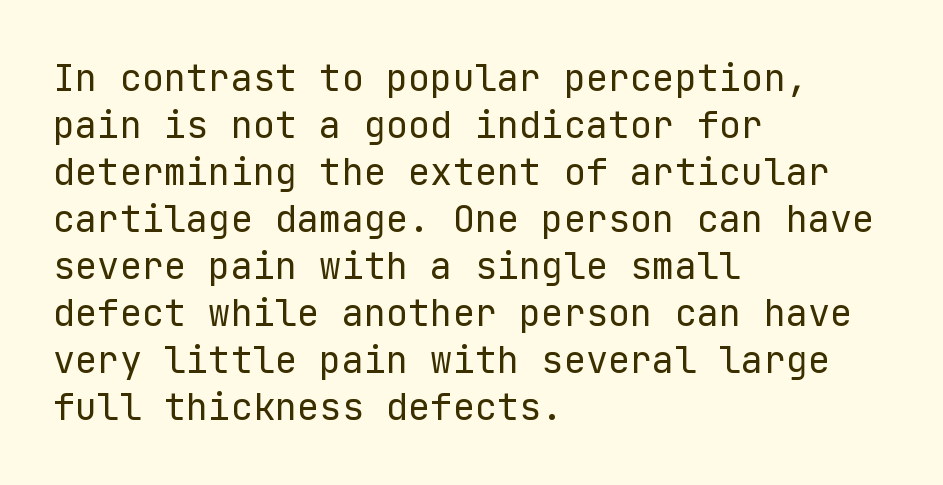
{"serif": "no", "italic": "no", "bold": "no", "weight": "regular", "width": "normal", "stroke_contrast": "low", "x_height": "medium", "underline": "no", "align": "left", "line_spacing": "normal", "line_spacing_ratio": 1.27, "letter_spacing": "normal", "letter_spacing_em": 0.0, "glyph_px": 37}
